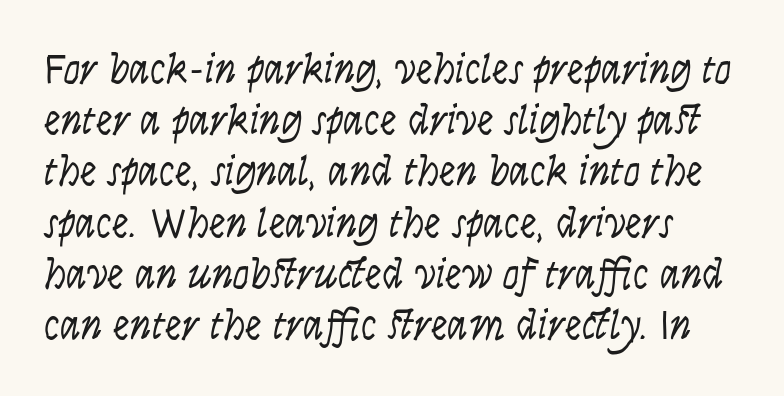
The image shows 42 px light, condensed sans-serif type; set line spacing 1.22x, normal letter spacing, not underlined; low stroke contrast and a large x-height.
